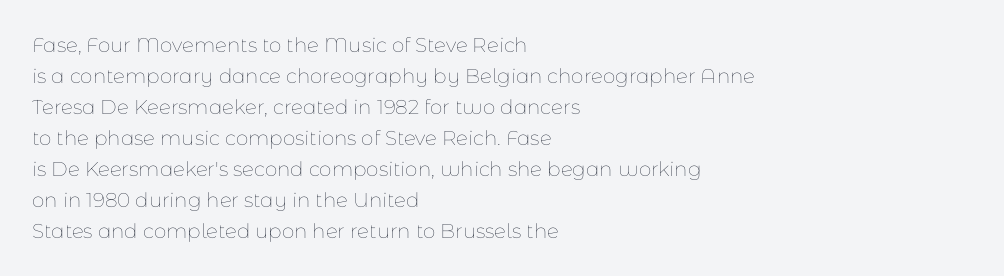
The face looks like a standard text weight, possibly lighter. The type is set solid horizontally, with unmodified tracking. The lettering stays uniformly vertical, giving the passage a roman look. Leading: standard. Casual observation: everything's shoved over to the left.
